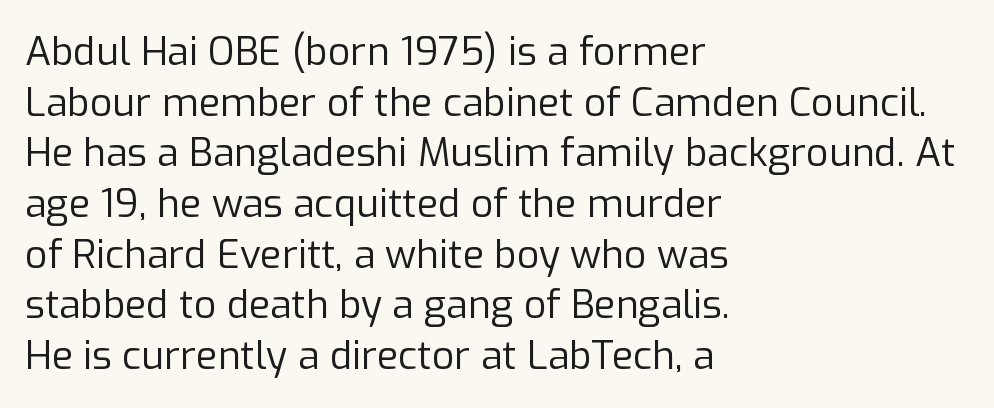
{"serif": "no", "italic": "no", "bold": "no", "weight": "regular", "width": "normal", "stroke_contrast": "low", "x_height": "medium", "monospaced": "no", "underline": "no", "align": "left", "line_spacing": "normal", "line_spacing_ratio": 1.3, "letter_spacing": "normal", "letter_spacing_em": 0.0, "glyph_px": 39}
